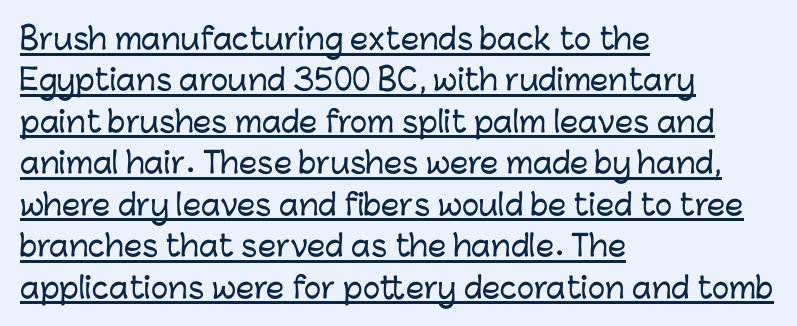
Q: Is the text italic (slanted)? A: No, it is upright.
Q: Is the typeface a serif or a sans-serif typeface? A: Sans-serif.
Q: Is the text underlined? A: Yes.
Q: How is the paragraph aligned? A: Left-aligned.
Q: Is the spacing between letters normal or unusually wide? A: Normal.
Q: Is the spacing between lines tight, normal or loose? A: Normal.
Q: Width (condensed, normal, or wide)? A: Normal.
Q: Stroke contrast? A: Low.
Q: x-height? A: Medium.
Q: Monospaced? A: No.
